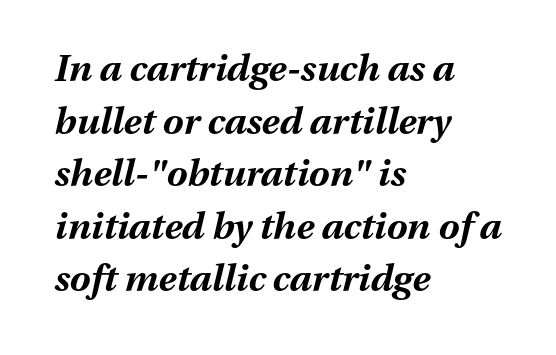
{"italic": "yes", "lean": "right", "slant_degrees": 13, "bold": "yes", "weight": "bold", "width": "normal", "stroke_contrast": "medium", "x_height": "medium", "monospaced": "no", "underline": "no", "align": "left", "line_spacing": "normal", "line_spacing_ratio": 1.42, "letter_spacing": "normal", "letter_spacing_em": 0.0, "glyph_px": 37}
